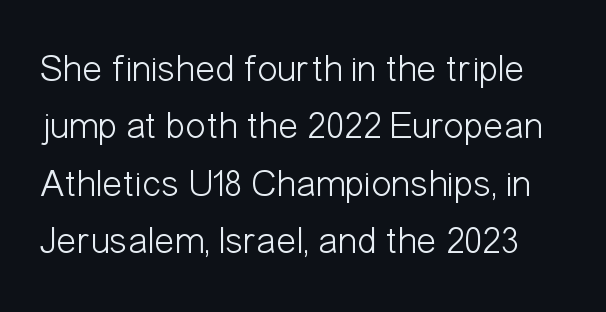
{"serif": "no", "italic": "no", "bold": "no", "weight": "light", "width": "condensed", "stroke_contrast": "low", "x_height": "medium", "monospaced": "no", "underline": "no", "line_spacing": "normal", "line_spacing_ratio": 1.51, "letter_spacing": "normal", "letter_spacing_em": 0.0, "glyph_px": 38}
